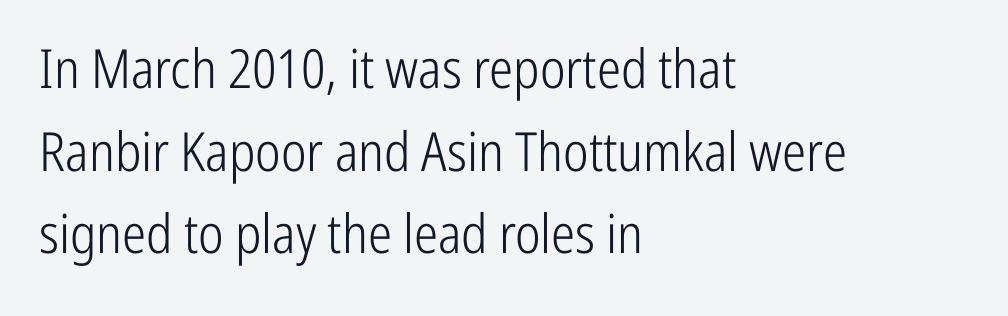
Q: Is the text bold? A: No.
Q: Is the text italic (slanted)? A: No, it is upright.
Q: Is the typeface a serif or a sans-serif typeface? A: Sans-serif.
Q: Is the text underlined? A: No.
Q: How is the paragraph aligned? A: Left-aligned.
Q: Is the spacing between letters normal or unusually wide? A: Normal.
Q: Is the spacing between lines tight, normal or loose? A: Normal.
Q: Width (condensed, normal, or wide)? A: Condensed.
Q: Stroke contrast? A: Low.
Q: x-height? A: Medium.
Q: Monospaced? A: No.
